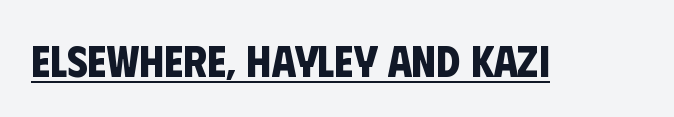
Q: Is the text bold? A: Yes.
Q: Is the typeface a serif or a sans-serif typeface? A: Sans-serif.
Q: Is the text underlined? A: Yes.
Q: Is the spacing between letters normal or unusually wide? A: Normal.
Q: Width (condensed, normal, or wide)? A: Condensed.
Q: Stroke contrast? A: Low.
Q: x-height? A: Large.
Q: Monospaced? A: No.
